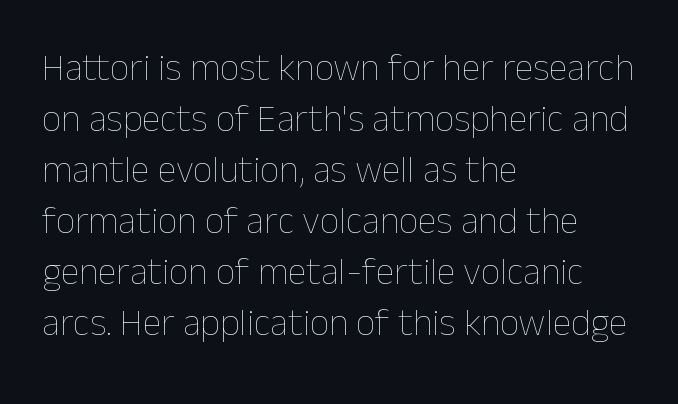
The image shows 38 px thin type, upright; set left-aligned, normal line spacing (1.34x), normal letter spacing, not underlined; low stroke contrast and a medium x-height.
